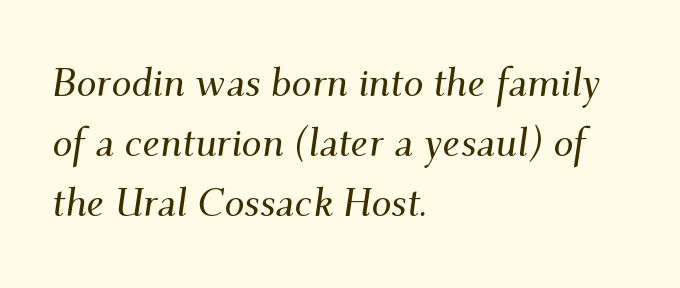
Q: Is the text italic (slanted)? A: Yes, it leans right by about 9 degrees.
Q: Is the typeface a serif or a sans-serif typeface? A: Serif.
Q: Is the text underlined? A: No.
Q: How is the paragraph aligned? A: Left-aligned.
Q: Is the spacing between letters normal or unusually wide? A: Normal.
Q: Is the spacing between lines tight, normal or loose? A: Normal.
Q: Width (condensed, normal, or wide)? A: Normal.
Q: Stroke contrast? A: Medium.
Q: x-height? A: Small.
Q: Monospaced? A: No.
